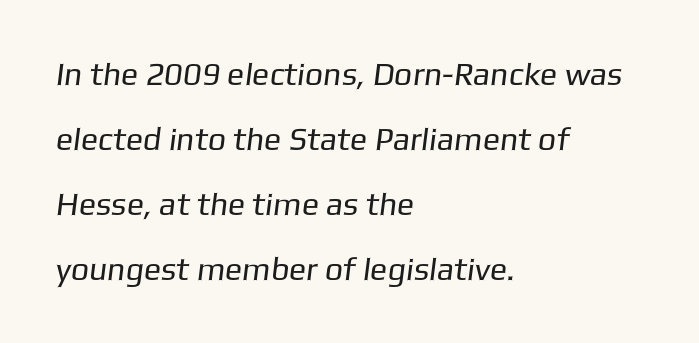
The passage shown is typed in a proportional face where columns would drift. Look at the bottom of the vertical strokes: they stop flat, with no serifs. Line beginnings align vertically; line endings do not. The gap between lines stays unmarked.
